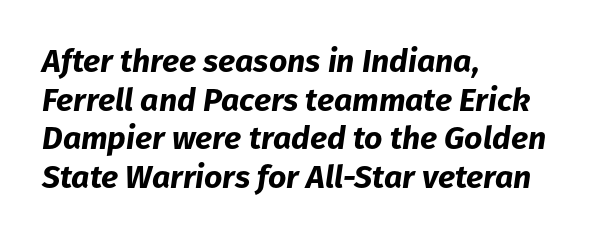
The image shows 32 px bold type, italic (leaning right); set left-aligned, line spacing 1.21x, normal letter spacing, not underlined; low stroke contrast and a medium x-height.
